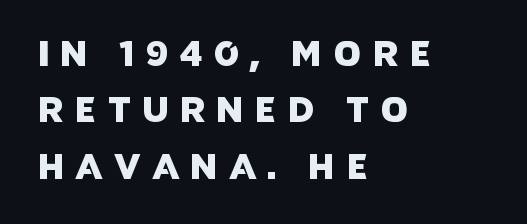
{"serif": "no", "width": "normal", "stroke_contrast": "low", "x_height": "large", "monospaced": "no", "underline": "no", "align": "left", "line_spacing": "normal", "line_spacing_ratio": 1.61, "letter_spacing": "wide", "letter_spacing_em": 0.31, "glyph_px": 35}
